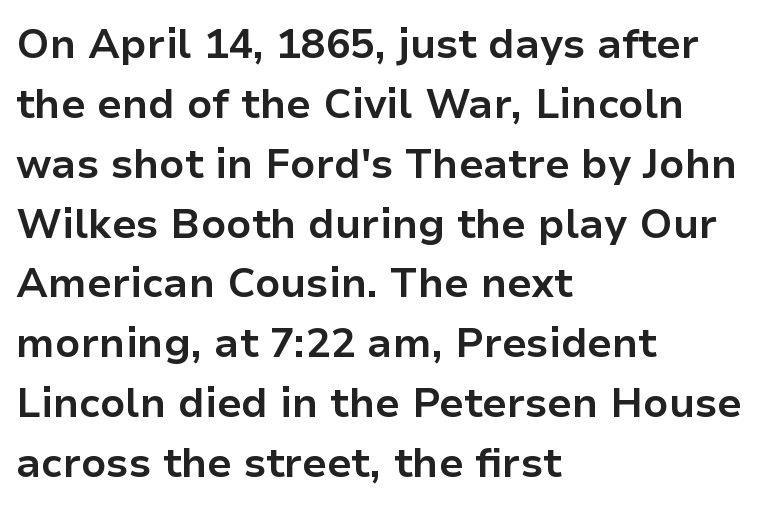
The line texture is even and compact thanks to regular tracking. Any mark beneath the type? The region is blank. The letters stand upright; this is a roman face. The passage shown stacks its lines at a standard gap.
